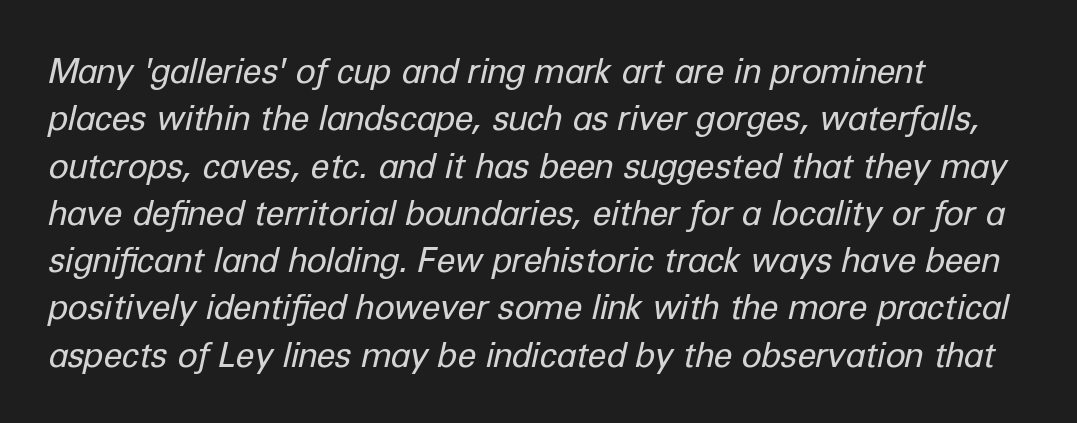
Think of a printed novel: that variable character pitch is what you see here. No extra tracking has been applied to these lines. The vertical gap from one line to the next is medium. The lettering tilts uniformly, giving the passage an italic look. Unbolded letterforms with no extra heft.
